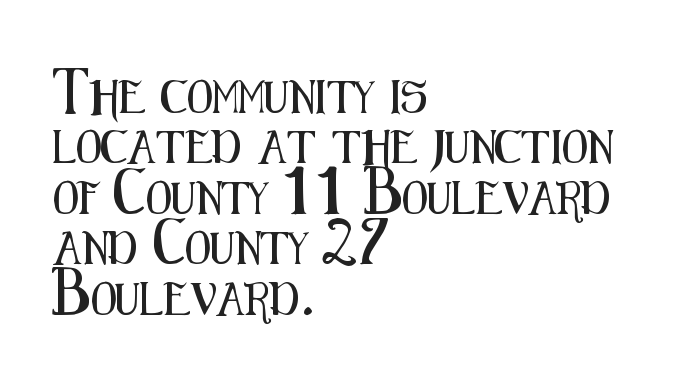
Reading down the column, the eye jumps a familiar distance to each next line. These lines are rendered in a variable-pitch font. Where is the straight margin? On the left. Glance below the letters and you will spot only blank space.
